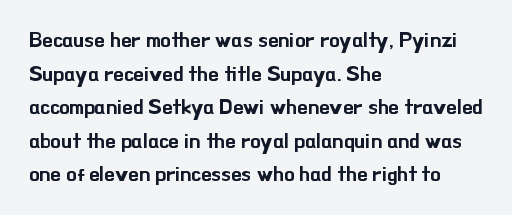
The image shows 21 px text type, upright; set left-aligned, normal line spacing (1.6x), normal letter spacing, not underlined.
